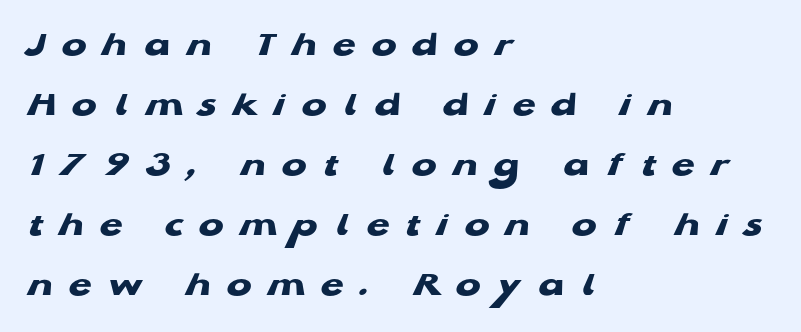
Q: Is the text bold? A: Yes.
Q: Is the typeface a serif or a sans-serif typeface? A: Sans-serif.
Q: Is the text underlined? A: No.
Q: How is the paragraph aligned? A: Left-aligned.
Q: Is the spacing between letters normal or unusually wide? A: Unusually wide.
Q: Is the spacing between lines tight, normal or loose? A: Normal.
Q: Width (condensed, normal, or wide)? A: Wide.
Q: Stroke contrast? A: Low.
Q: x-height? A: Medium.
Q: Monospaced? A: No.
